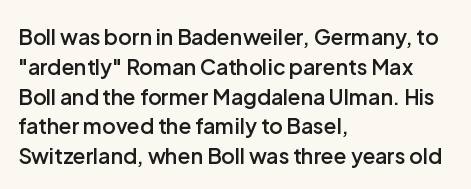
{"italic": "no", "bold": "semi", "underline": "no", "align": "left", "line_spacing": "normal", "line_spacing_ratio": 1.42, "letter_spacing": "normal", "letter_spacing_em": 0.0, "glyph_px": 21}
